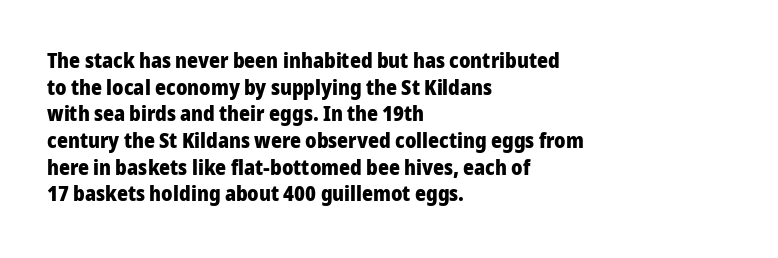
The image shows 21 px bold type, upright; set left-aligned, normal line spacing (1.27x), normal letter spacing, not underlined.
